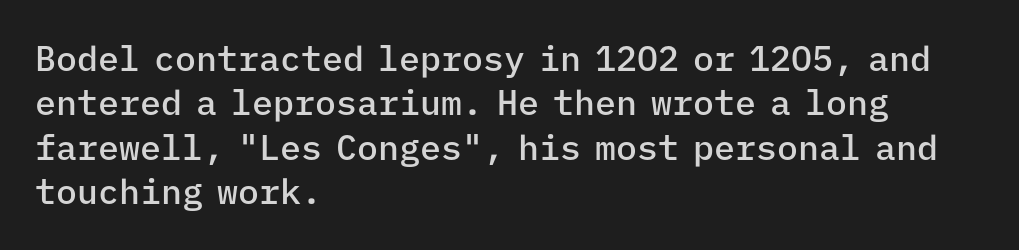
Q: Is the text bold? A: Semi-bold.
Q: Is the text italic (slanted)? A: No, it is upright.
Q: Is the typeface a serif or a sans-serif typeface? A: Sans-serif.
Q: Is the text underlined? A: No.
Q: How is the paragraph aligned? A: Left-aligned.
Q: Is the spacing between letters normal or unusually wide? A: Normal.
Q: Is the spacing between lines tight, normal or loose? A: Normal.
Q: Width (condensed, normal, or wide)? A: Normal.
Q: Stroke contrast? A: Low.
Q: x-height? A: Medium.
Q: Monospaced? A: Yes.
